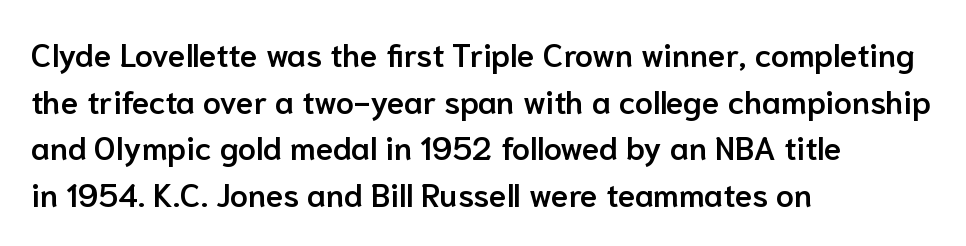
The image shows 32 px semibold sans-serif type, upright; set left-aligned, normal line spacing (1.46x), normal letter spacing, not underlined; low stroke contrast and a medium x-height.
